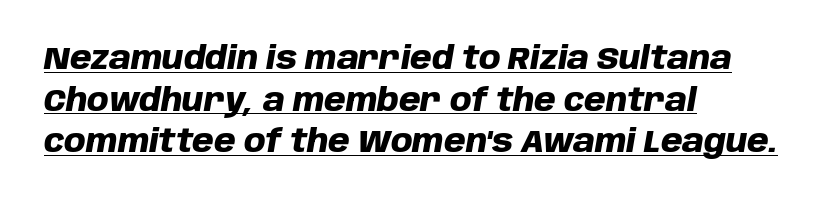
Chunky letters — that's bold for sure. Characters are canted at an angle relative to the baseline's perpendicular. Check the space under the baseline: a stroke is drawn there. Note the varied advance widths — an 'i' is clearly narrower than an 'm'. Left-aligned paragraph, ragged on the right.
